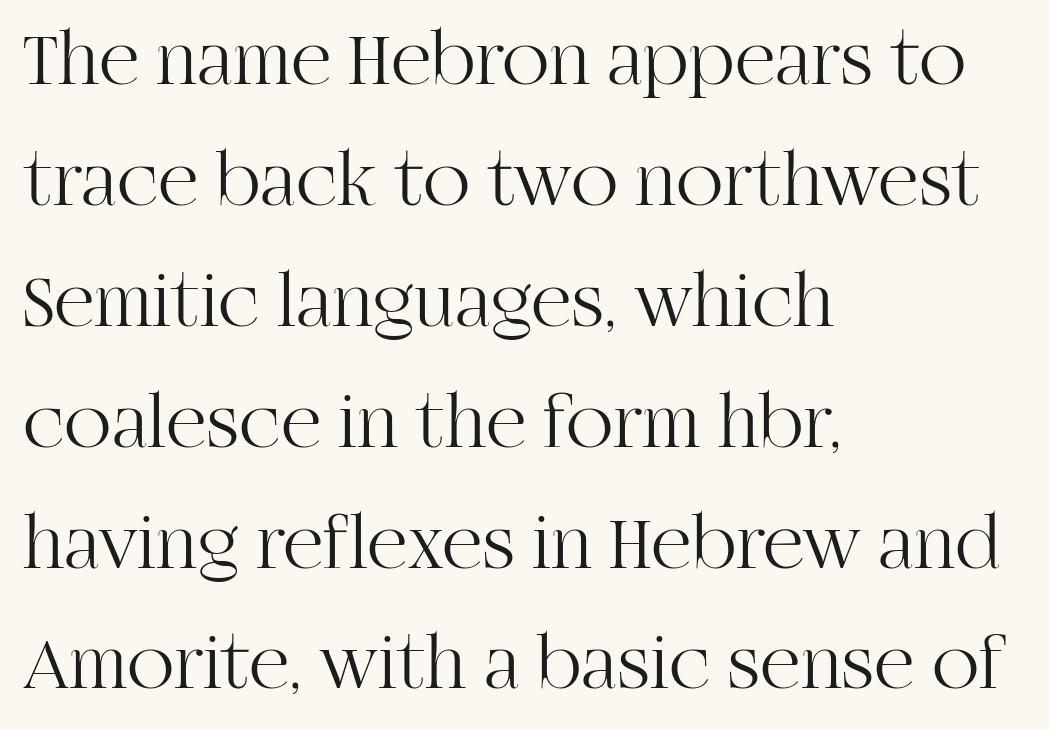
{"serif": "yes", "italic": "no", "bold": "no", "weight": "light", "width": "normal", "stroke_contrast": "high", "x_height": "large", "monospaced": "no", "underline": "no", "align": "left", "line_spacing": "normal", "line_spacing_ratio": 1.55, "letter_spacing": "normal", "letter_spacing_em": 0.0, "glyph_px": 78}
